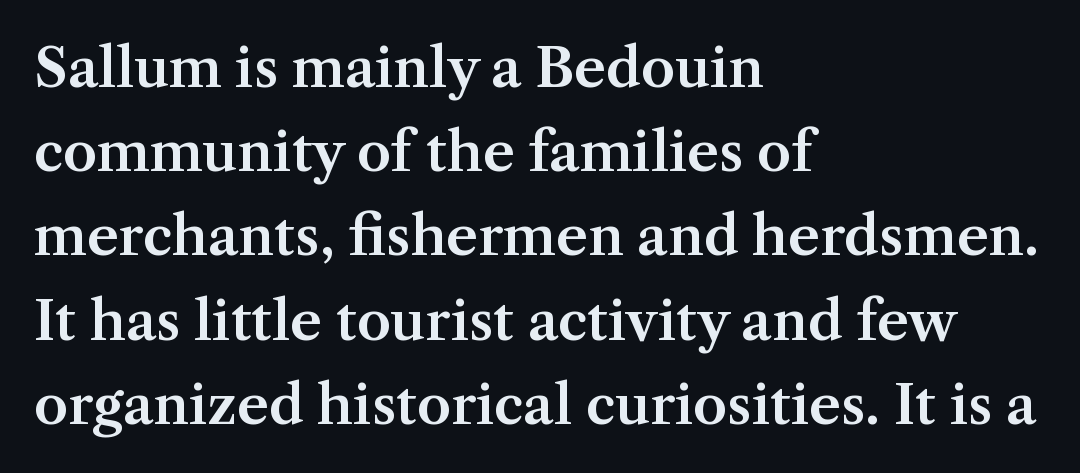
The image shows 54 px serif type, upright; set left-aligned, normal line spacing (1.56x), normal letter spacing, not underlined; medium stroke contrast and a medium x-height.
